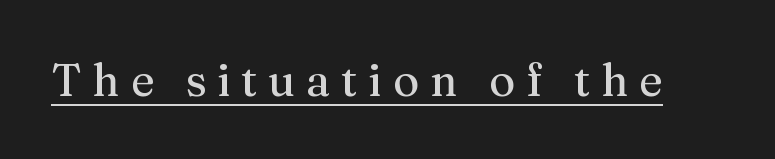
Check where the strokes stop: tiny serifs finish them off. Does the lettering tilt? It doesn't — this is upright. The words here are underlined. Note the varied advance widths — an 'i' is clearly narrower than an 'm'. The rendering inserts visible extra space after every character.
